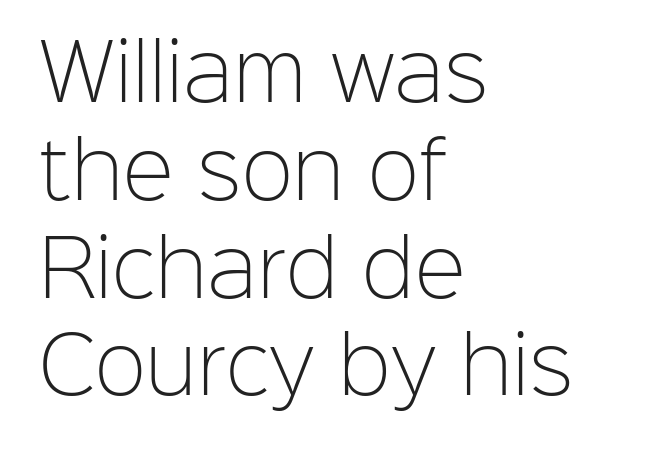
Q: Is the text bold? A: No.
Q: Is the text italic (slanted)? A: No, it is upright.
Q: Is the typeface a serif or a sans-serif typeface? A: Sans-serif.
Q: Is the text underlined? A: No.
Q: How is the paragraph aligned? A: Left-aligned.
Q: Is the spacing between letters normal or unusually wide? A: Normal.
Q: Is the spacing between lines tight, normal or loose? A: Normal.
Q: Width (condensed, normal, or wide)? A: Normal.
Q: Stroke contrast? A: Low.
Q: x-height? A: Medium.
Q: Monospaced? A: No.
